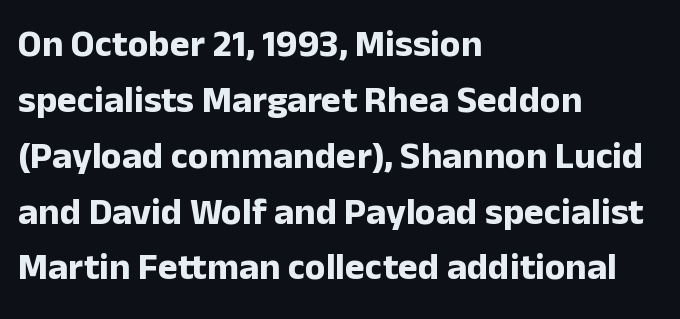
The rows are spaced the way most documents space them. If you drew a line through each stem, it would be perfectly vertical. Nothing unusual about the tracking: characters are spaced as the font intends. Is this a fixed-width face? No — the glyphs have proportional, varying widths.
